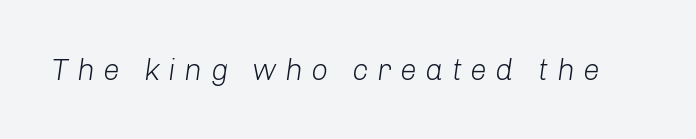
{"italic": "yes", "lean": "right", "slant_degrees": 8, "bold": "no", "weight": "light", "width": "normal", "stroke_contrast": "low", "x_height": "medium", "monospaced": "no", "underline": "no", "letter_spacing": "wide", "letter_spacing_em": 0.28, "glyph_px": 30}
